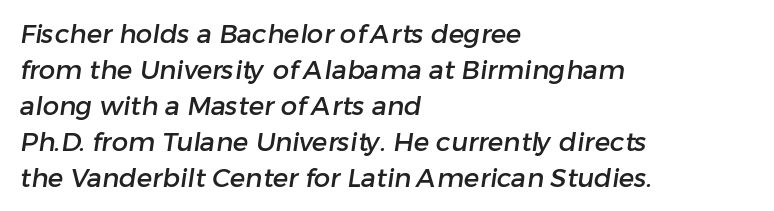
Q: Is the text underlined? A: No.
Q: How is the paragraph aligned? A: Left-aligned.
Q: Is the spacing between letters normal or unusually wide? A: Normal.
Q: Is the spacing between lines tight, normal or loose? A: Normal.
